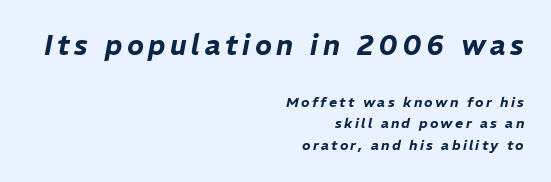
The baseline area is clear. Yep, that's italic — everything's leaning. The compositor pushed each line to the right boundary. The rendering uses natural spacing where letterforms have individual widths.
